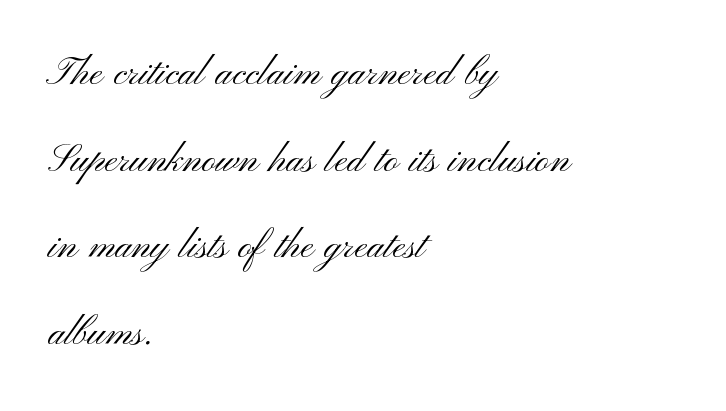
This is sans-serif lettering, the kind often seen on screens and signage. This is not heavy type; no bold has been used. No extra tracking has been applied to these lines.
